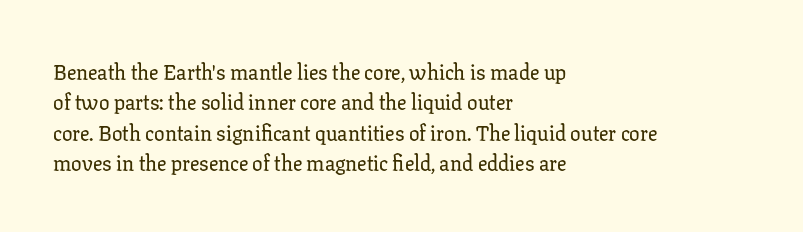
Q: Is the text italic (slanted)? A: No, it is upright.
Q: Is the text underlined? A: No.
Q: How is the paragraph aligned? A: Left-aligned.
Q: Is the spacing between letters normal or unusually wide? A: Normal.
Q: Is the spacing between lines tight, normal or loose? A: Normal.
